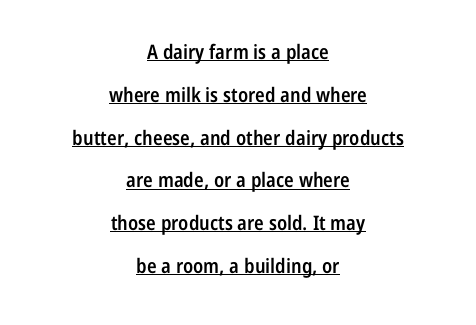
The image shows 20 px text type, upright; set centered, loose line spacing (2.14x), normal letter spacing, underlined.
